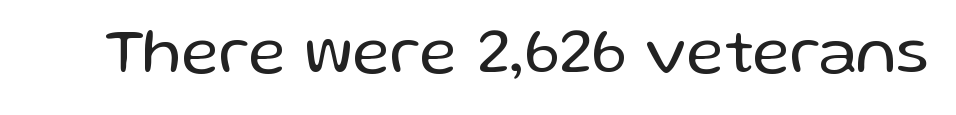
Stroke terminals: plain, sans-serif. Does the lettering tilt? It doesn't — this is upright. What stands out about the letter spacing? Nothing — it is the standard amount. The specimen omits any rule beneath the text block's lines.
